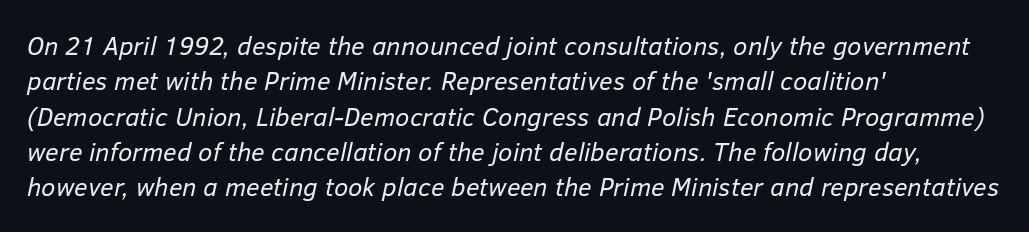
{"italic": "yes", "lean": "right", "slant_degrees": 12, "bold": "no", "underline": "no", "align": "left", "line_spacing": "normal", "line_spacing_ratio": 1.36, "letter_spacing": "normal", "letter_spacing_em": 0.0, "glyph_px": 26}
